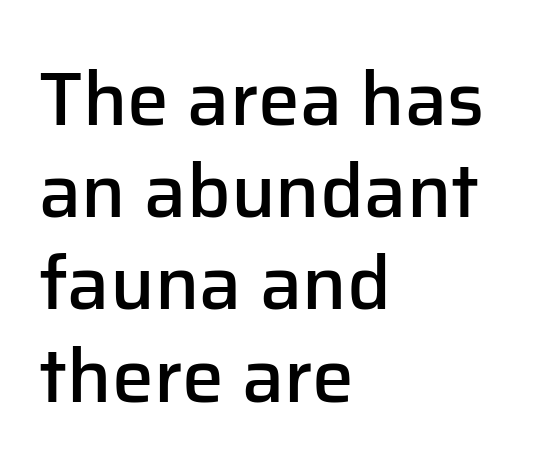
The image shows 75 px semibold sans-serif type, upright; set left-aligned, line spacing 1.23x, normal letter spacing, not underlined; low stroke contrast and a medium x-height.
